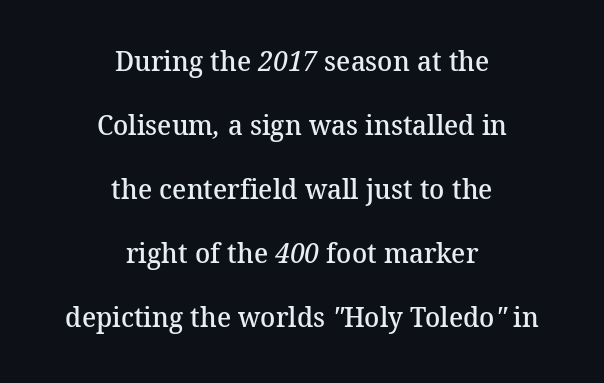
Every row of glyphs is offset so its center matches the block's center. Observe the serifs anchoring each vertical stroke in this sample. In terms of leading, this rendering errs on the spacious side. Inter-character spacing is left at the font's built-in metrics.
